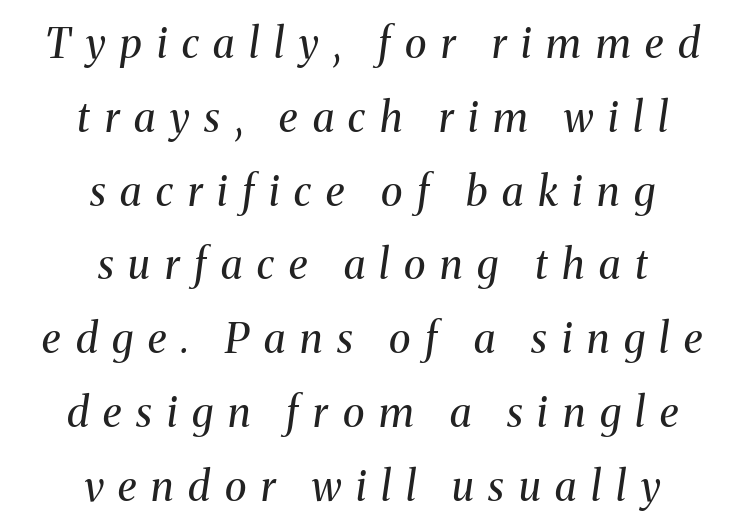
{"serif": "yes", "italic": "yes", "lean": "right", "slant_degrees": 8, "bold": "no", "weight": "regular", "width": "normal", "stroke_contrast": "medium", "x_height": "medium", "monospaced": "no", "underline": "no", "align": "center", "line_spacing_ratio": 1.8, "letter_spacing": "wide", "letter_spacing_em": 0.36, "glyph_px": 41}
